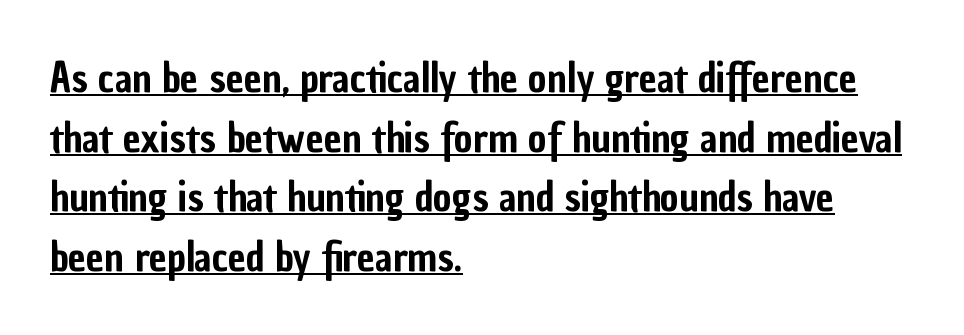
Normally led — the rows are evenly, conventionally spaced. The typesetter chose a ragged-right arrangement here. Quick note: not italic, upright. Spacing verdict: proportional, widths tailored to each character. Each line of the rendering has a horizontal stroke beneath the glyphs.
